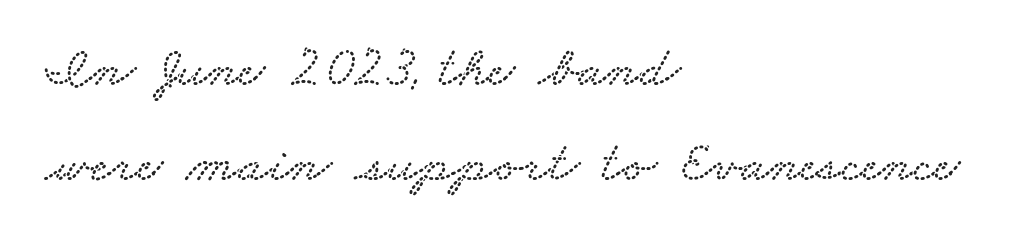
Q: Is the typeface a serif or a sans-serif typeface? A: Serif.
Q: Is the text underlined? A: No.
Q: How is the paragraph aligned? A: Left-aligned.
Q: Is the spacing between letters normal or unusually wide? A: Normal.
Q: Is the spacing between lines tight, normal or loose? A: Normal.
Q: Width (condensed, normal, or wide)? A: Wide.
Q: Stroke contrast? A: Low.
Q: x-height? A: Small.
Q: Monospaced? A: No.
